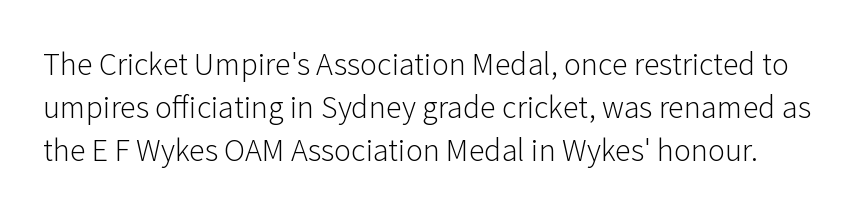
Q: Is the text bold? A: No.
Q: Is the text italic (slanted)? A: No, it is upright.
Q: Is the typeface a serif or a sans-serif typeface? A: Sans-serif.
Q: Is the text underlined? A: No.
Q: Is the spacing between letters normal or unusually wide? A: Normal.
Q: Is the spacing between lines tight, normal or loose? A: Normal.
Q: Width (condensed, normal, or wide)? A: Normal.
Q: Stroke contrast? A: Low.
Q: x-height? A: Medium.
Q: Monospaced? A: No.
